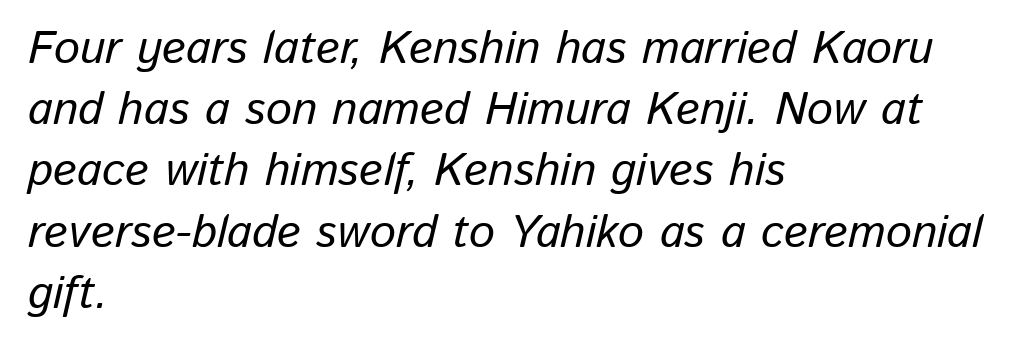
The image shows 46 px text type, italic (leaning right); set left-aligned, normal line spacing (1.33x), normal letter spacing, not underlined; low stroke contrast and a medium x-height.
